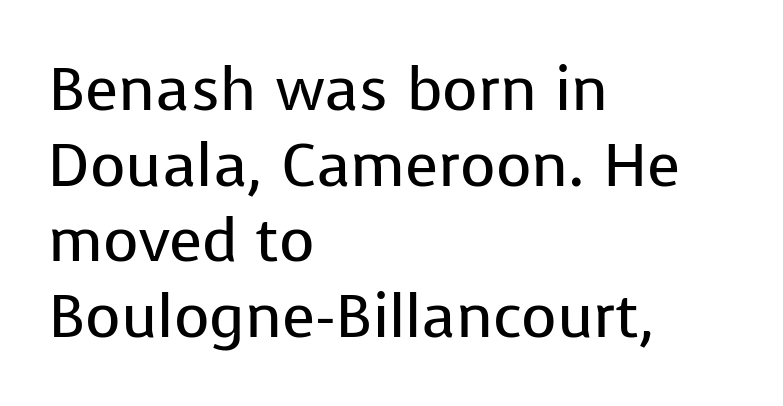
This sample uses a sans-serif face. Summary of weight: not heavy and not bold. The typography opts for an upright posture over an oblique one. Short note: letters normally spaced. In CSS terms this would be text-align: left. The area under the type is left untouched.
